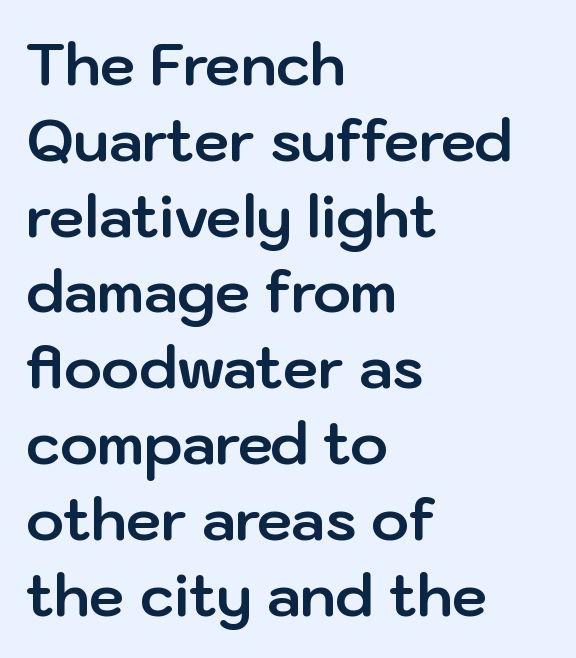
It's the straight-up-and-down kind of type. Nobody drew a line under any word here. In terms of weight, the rendering is a true, heavy bold. Alignment: flush left. Observe the absence of serifs on each vertical stroke in this sample. Is there much room between lines? A standard amount, neither cramped nor airy.
